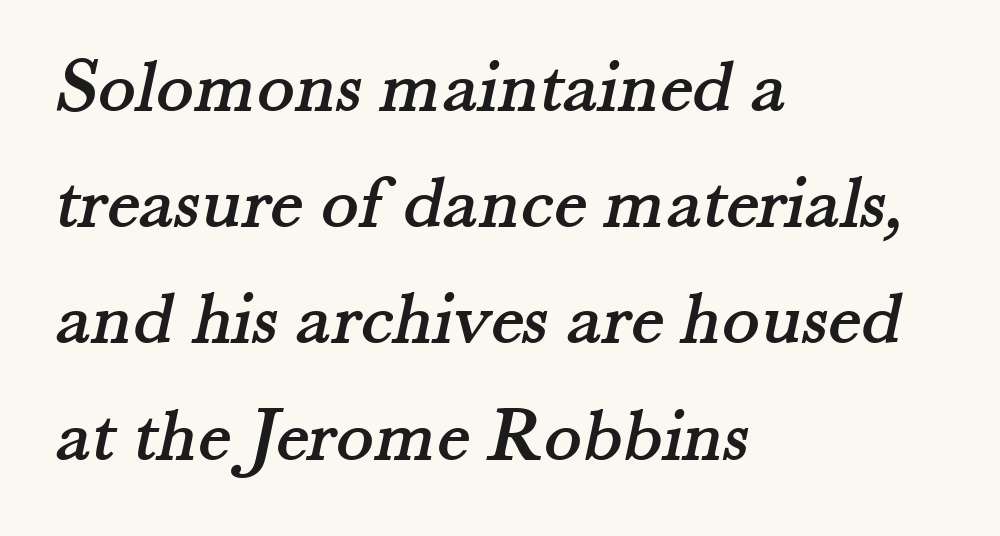
Q: Is the typeface a serif or a sans-serif typeface? A: Serif.
Q: Is the text underlined? A: No.
Q: How is the paragraph aligned? A: Left-aligned.
Q: Is the spacing between letters normal or unusually wide? A: Normal.
Q: Is the spacing between lines tight, normal or loose? A: Normal.
Q: Width (condensed, normal, or wide)? A: Normal.
Q: Stroke contrast? A: Medium.
Q: x-height? A: Small.
Q: Monospaced? A: No.
